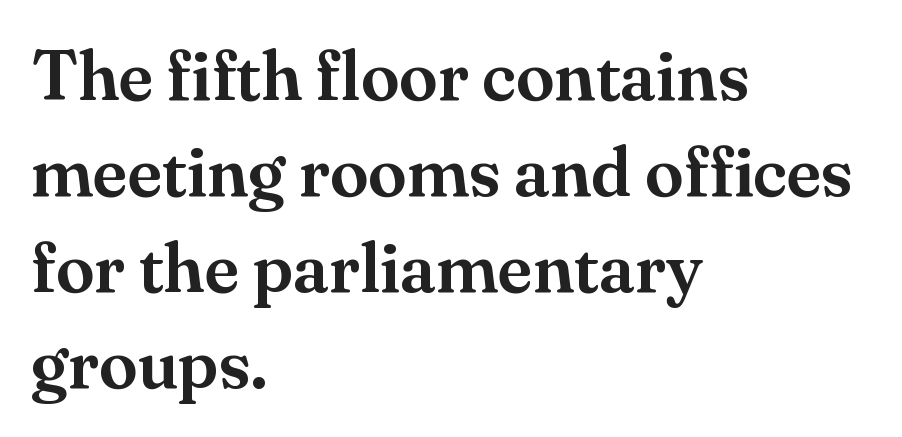
Q: Is the text italic (slanted)? A: No, it is upright.
Q: Is the typeface a serif or a sans-serif typeface? A: Serif.
Q: Is the text underlined? A: No.
Q: How is the paragraph aligned? A: Left-aligned.
Q: Is the spacing between letters normal or unusually wide? A: Normal.
Q: Is the spacing between lines tight, normal or loose? A: Normal.
Q: Width (condensed, normal, or wide)? A: Normal.
Q: Stroke contrast? A: Medium.
Q: x-height? A: Small.
Q: Monospaced? A: No.
